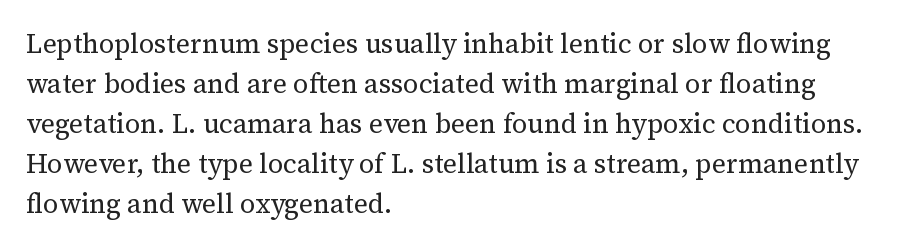
Italic: no, the glyphs are upright roman. Observe the ordinary spacing: letters are neighbours, not strangers. Line spacing here is normal. The zone under the glyphs is completely vacant. These lines stack with their left ends in a neat column.
